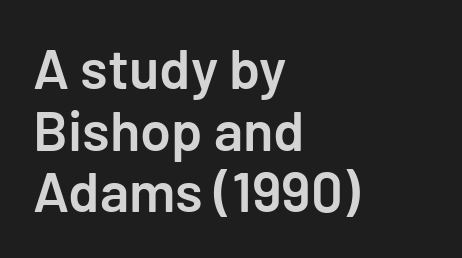
{"serif": "no", "italic": "no", "bold": "semi", "weight": "semibold", "width": "normal", "stroke_contrast": "low", "x_height": "medium", "underline": "no", "align": "left", "line_spacing": "tight", "line_spacing_ratio": 1.1, "letter_spacing": "normal", "letter_spacing_em": 0.0, "glyph_px": 56}
